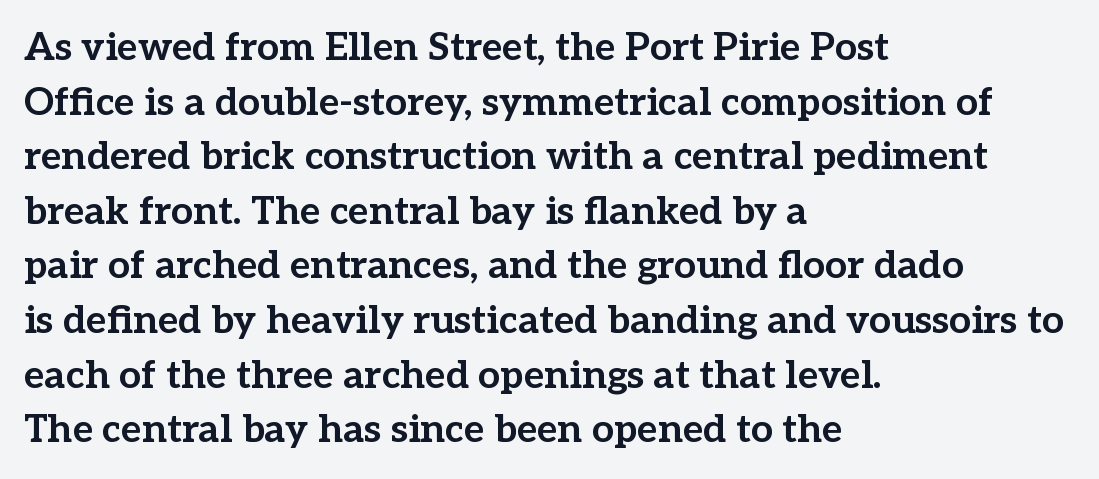
The tracking reads as untouched default to a designer's eye. In CSS terms this would be text-align: left. Baseline-to-baseline distance is the conventional proportion of letter height. The area under the type is left untouched.
